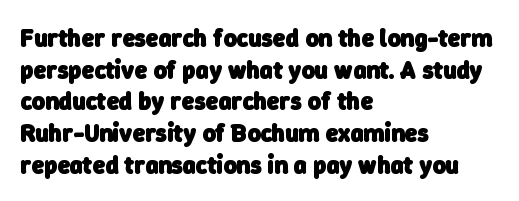
Q: Is the text bold? A: Yes.
Q: Is the text underlined? A: No.
Q: How is the paragraph aligned? A: Left-aligned.
Q: Is the spacing between letters normal or unusually wide? A: Normal.
Q: Is the spacing between lines tight, normal or loose? A: Normal.
